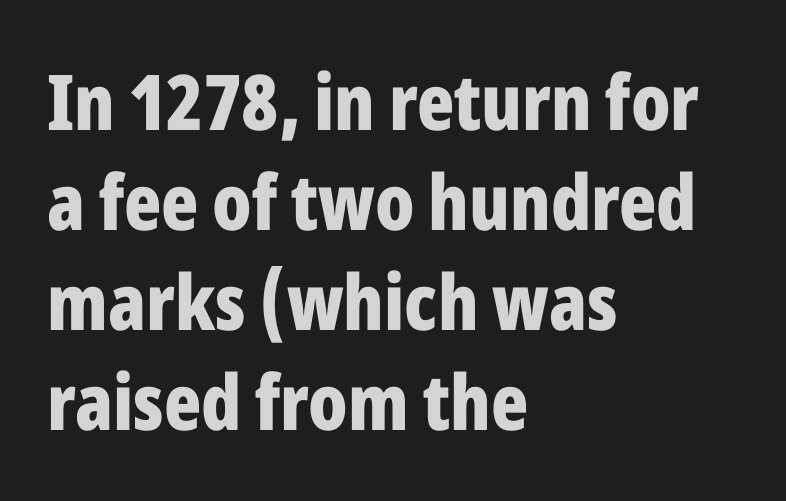
{"serif": "no", "italic": "no", "bold": "yes", "weight": "bold", "width": "condensed", "stroke_contrast": "low", "x_height": "medium", "monospaced": "no", "underline": "no", "align": "left", "line_spacing": "normal", "line_spacing_ratio": 1.3, "letter_spacing": "normal", "letter_spacing_em": 0.0, "glyph_px": 77}
